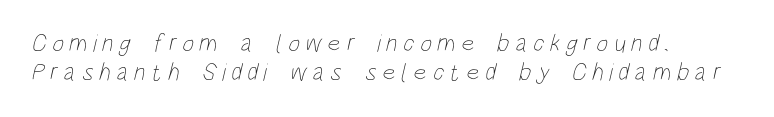
{"bold": "no", "underline": "no", "align": "left", "line_spacing_ratio": 1.17, "letter_spacing": "wide", "letter_spacing_em": 0.23, "glyph_px": 25}
